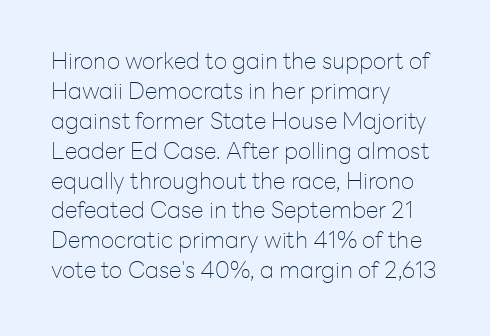
Q: Is the text bold? A: No.
Q: Is the text italic (slanted)? A: No, it is upright.
Q: Is the text underlined? A: No.
Q: How is the paragraph aligned? A: Left-aligned.
Q: Is the spacing between letters normal or unusually wide? A: Normal.
Q: Is the spacing between lines tight, normal or loose? A: Normal.
